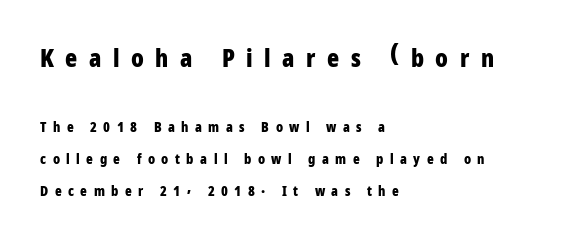
{"italic": "no", "bold": "yes", "underline": "no", "align": "left", "line_spacing": "loose", "line_spacing_ratio": 2.28, "letter_spacing": "wide", "letter_spacing_em": 0.46, "larger_block": "first", "size_ratio": 1.79, "glyph_px": 25}
